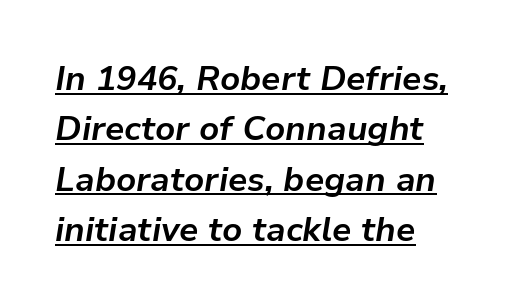
The image shows 34 px bold type, italic (leaning right); set normal line spacing (1.48x), normal letter spacing, underlined; low stroke contrast and a medium x-height.
